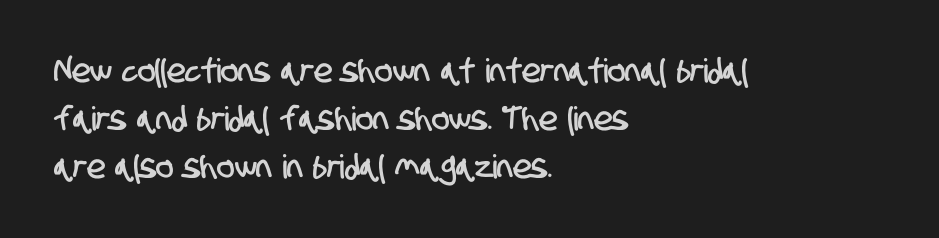
{"serif": "no", "width": "condensed", "stroke_contrast": "low", "x_height": "large", "monospaced": "no", "underline": "no", "align": "left", "line_spacing": "normal", "line_spacing_ratio": 1.45, "letter_spacing": "normal", "letter_spacing_em": 0.0, "glyph_px": 33}
